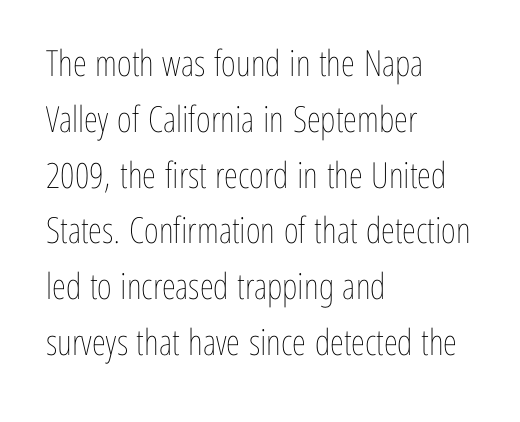
Is this a heavy cut? Hardly; it is regular or lighter. The space beneath each line is pristine and unruled. Line beginnings align vertically; line endings do not. In terms of letterspacing, this is plain default setting. Character widths vary here, with narrow letters taking less room than wide ones.
